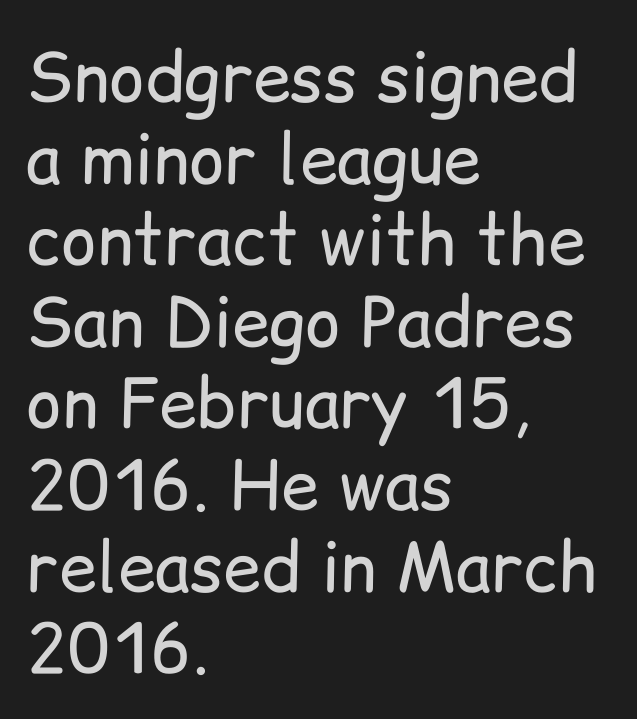
{"serif": "no", "italic": "no", "bold": "no", "weight": "regular", "width": "normal", "stroke_contrast": "low", "x_height": "medium", "monospaced": "no", "underline": "no", "align": "left", "line_spacing_ratio": 1.2, "letter_spacing": "normal", "letter_spacing_em": 0.0, "glyph_px": 68}
